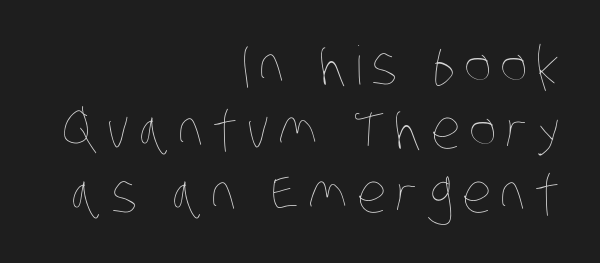
The image shows 53 px thin, condensed type; set right-aligned, line spacing 1.21x, not underlined; low stroke contrast and a large x-height.
